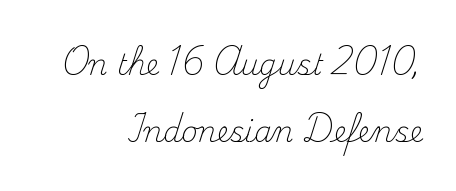
{"serif": "yes", "bold": "no", "weight": "light", "width": "normal", "stroke_contrast": "medium", "x_height": "small", "monospaced": "no", "underline": "no", "align": "right", "line_spacing": "loose", "line_spacing_ratio": 2.4, "letter_spacing": "normal", "letter_spacing_em": 0.0, "glyph_px": 28}
